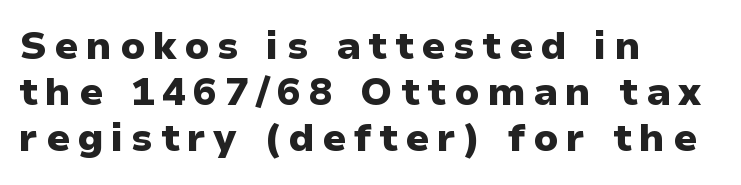
Q: Is the text bold? A: Yes.
Q: Is the text italic (slanted)? A: No, it is upright.
Q: Is the typeface a serif or a sans-serif typeface? A: Sans-serif.
Q: Is the text underlined? A: No.
Q: How is the paragraph aligned? A: Left-aligned.
Q: Is the spacing between letters normal or unusually wide? A: Unusually wide.
Q: Width (condensed, normal, or wide)? A: Normal.
Q: Stroke contrast? A: Low.
Q: x-height? A: Medium.
Q: Monospaced? A: No.
